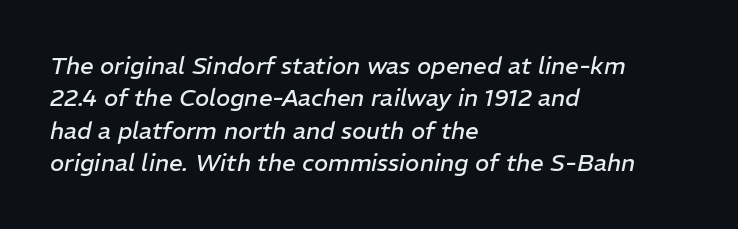
The image shows 24 px text type, italic (leaning right); set left-aligned, normal line spacing (1.35x), normal letter spacing, not underlined.
